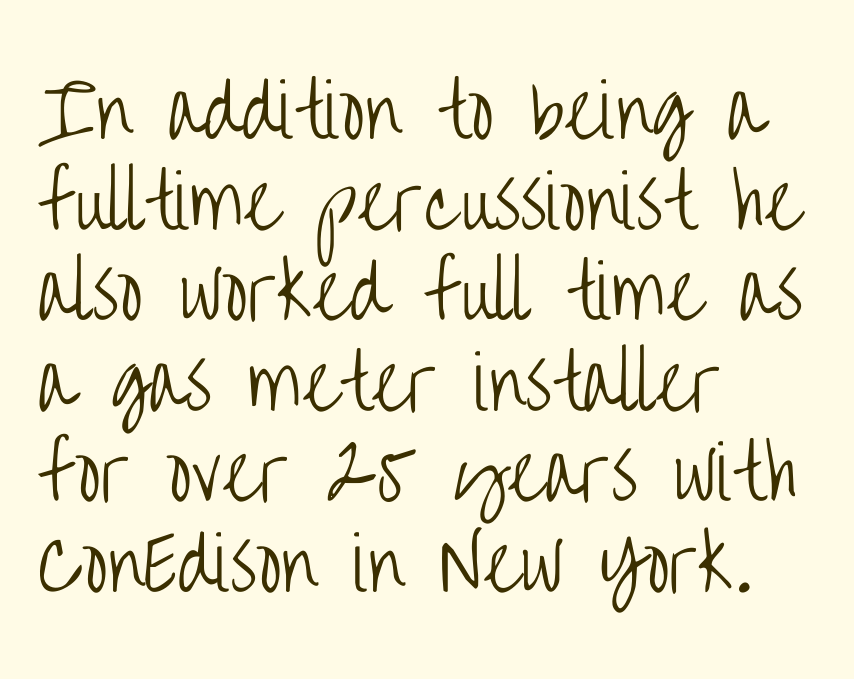
No chunkiness to these letters — they're not bold. Words appear dense and cohesive because spacing is normal. Vertical strokes here are truly vertical. A typesetter would call this proportional, since set widths differ per character. The paragraph has a hard left edge and a soft right edge. Nobody drew a line under any word here.
